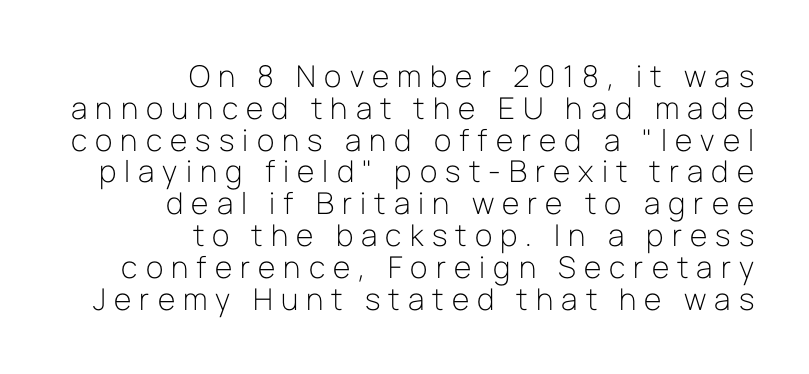
{"serif": "no", "italic": "no", "bold": "no", "weight": "light", "width": "normal", "stroke_contrast": "low", "x_height": "medium", "monospaced": "no", "underline": "no", "align": "right", "line_spacing": "tight", "line_spacing_ratio": 1.06, "letter_spacing": "wide", "letter_spacing_em": 0.27, "glyph_px": 30}
